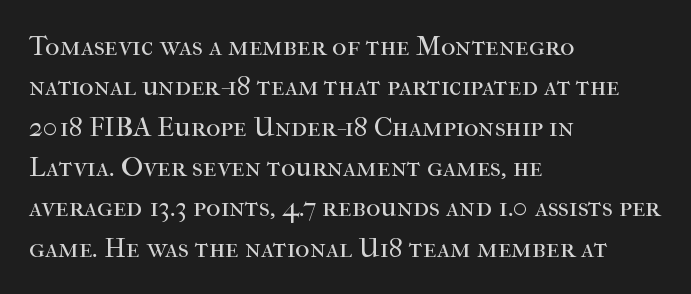
You could not count columns in this text — the font is proportionally spaced. Regarding leading, the lines here are spaced in the standard way. Clear beneath every line of the passage. Italic: no, the glyphs are upright roman. The letters look calm and open, with moderate or lighter stems. One-word summary of the alignment: left.
